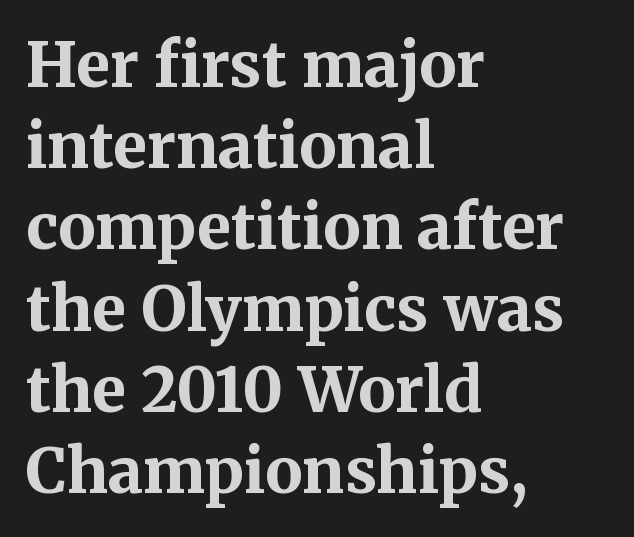
Q: Is the text bold? A: Yes.
Q: Is the text italic (slanted)? A: No, it is upright.
Q: Is the typeface a serif or a sans-serif typeface? A: Serif.
Q: Is the text underlined? A: No.
Q: How is the paragraph aligned? A: Left-aligned.
Q: Is the spacing between letters normal or unusually wide? A: Normal.
Q: Is the spacing between lines tight, normal or loose? A: Normal.
Q: Width (condensed, normal, or wide)? A: Normal.
Q: Stroke contrast? A: Medium.
Q: x-height? A: Medium.
Q: Monospaced? A: No.
